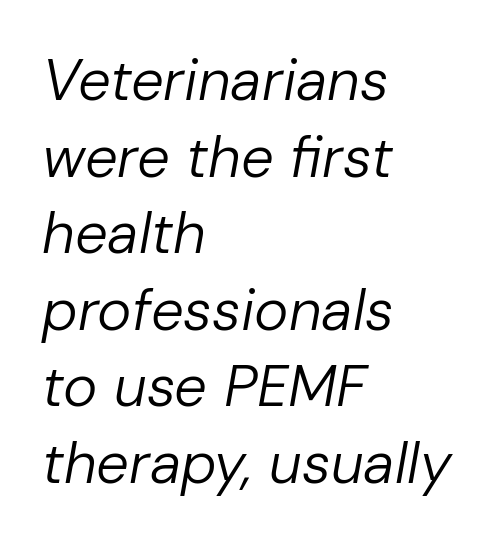
Q: Is the text bold? A: No.
Q: Is the text italic (slanted)? A: Yes, it leans right by about 10 degrees.
Q: Is the text underlined? A: No.
Q: How is the paragraph aligned? A: Left-aligned.
Q: Is the spacing between letters normal or unusually wide? A: Normal.
Q: Is the spacing between lines tight, normal or loose? A: Normal.
Q: Width (condensed, normal, or wide)? A: Normal.
Q: Stroke contrast? A: Low.
Q: x-height? A: Medium.
Q: Monospaced? A: No.
